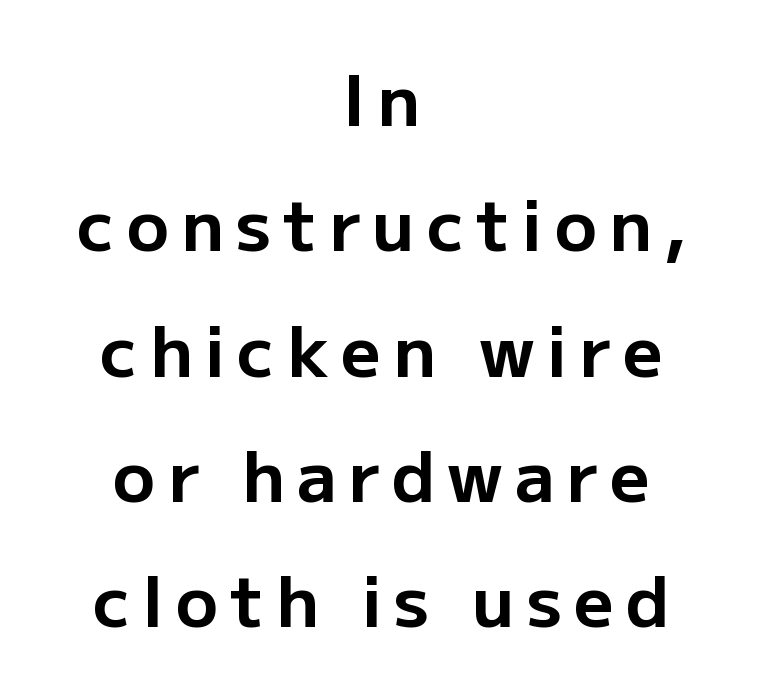
The image shows 70 px bold sans-serif type, upright; set centered, line spacing 1.79x, not underlined; low stroke contrast and a medium x-height.
